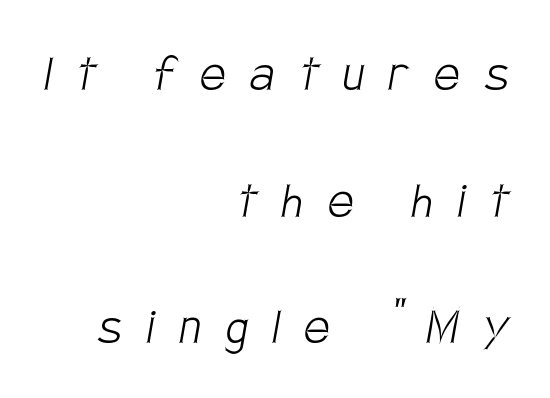
The image shows 57 px light, condensed sans-serif type; set right-aligned, loose line spacing (2.22x), unusually wide letter spacing (+0.44 em), not underlined; low stroke contrast and a large x-height.
